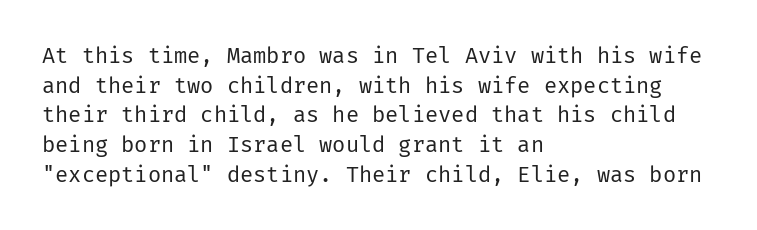
The image shows 22 px text type, upright; set left-aligned, normal line spacing (1.35x), normal letter spacing, not underlined.
